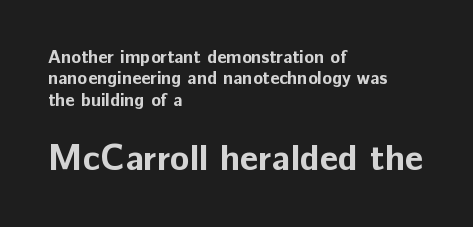
The image shows 36 px bold sans-serif type, upright; set left-aligned, line spacing 1.19x, normal letter spacing, not underlined; the second (bottom) block is 2.0x larger; low stroke contrast and a medium x-height.
